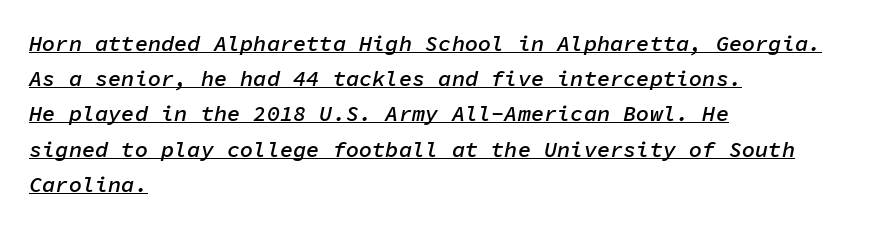
{"italic": "yes", "lean": "right", "slant_degrees": 11, "bold": "semi", "underline": "yes", "align": "left", "line_spacing": "normal", "line_spacing_ratio": 1.6, "letter_spacing": "normal", "letter_spacing_em": 0.0, "glyph_px": 22}
